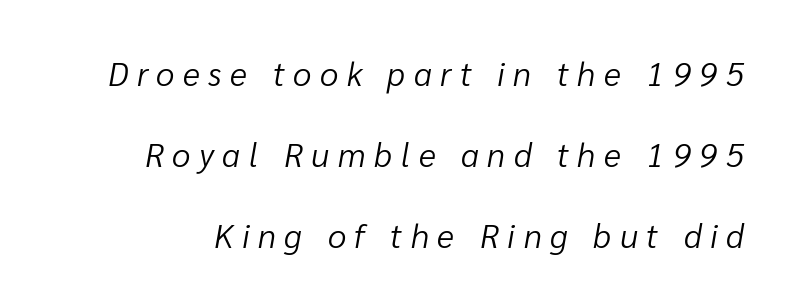
{"italic": "yes", "lean": "right", "slant_degrees": 10, "bold": "no", "weight": "light", "width": "normal", "stroke_contrast": "low", "x_height": "medium", "monospaced": "no", "underline": "no", "line_spacing": "loose", "line_spacing_ratio": 2.45, "letter_spacing": "wide", "letter_spacing_em": 0.26, "glyph_px": 33}
